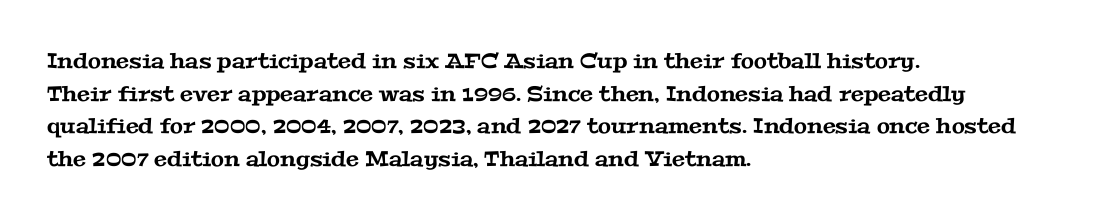
Q: Is the text underlined? A: No.
Q: How is the paragraph aligned? A: Left-aligned.
Q: Is the spacing between letters normal or unusually wide? A: Normal.
Q: Is the spacing between lines tight, normal or loose? A: Normal.
